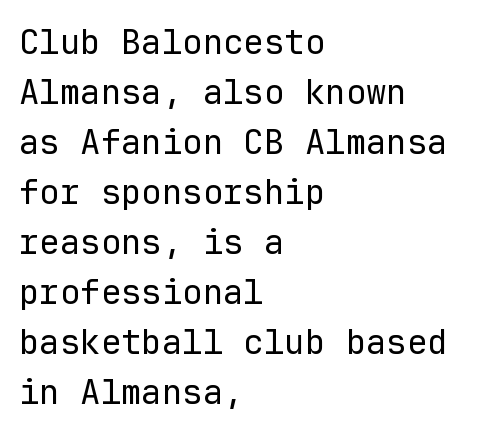
The image shows 34 px regular-weight sans-serif type, upright, monospaced; set left-aligned, normal line spacing (1.47x), normal letter spacing, not underlined; low stroke contrast and a medium x-height.
